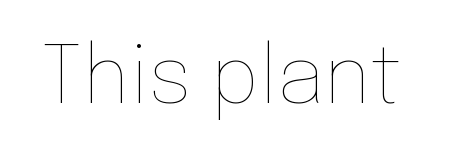
The image shows 79 px thin type, upright; set normal letter spacing, not underlined; low stroke contrast and a medium x-height.
